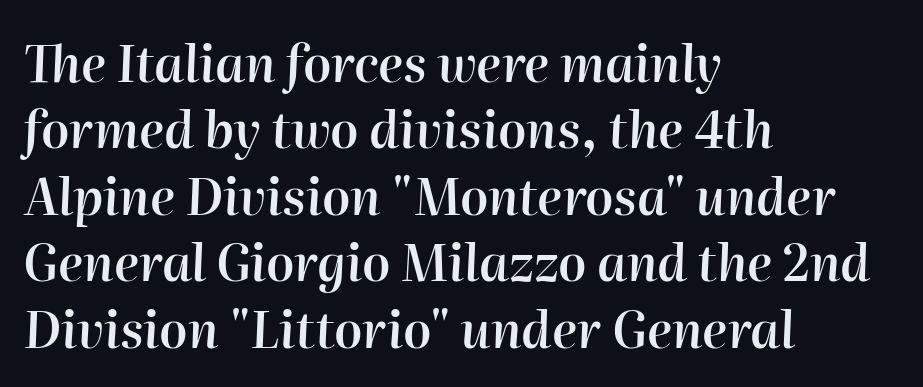
Q: Is the text bold? A: Semi-bold.
Q: Is the text italic (slanted)? A: Yes, it leans right by about 2 degrees.
Q: Is the text underlined? A: No.
Q: How is the paragraph aligned? A: Left-aligned.
Q: Is the spacing between letters normal or unusually wide? A: Normal.
Q: Is the spacing between lines tight, normal or loose? A: Normal.
Q: Width (condensed, normal, or wide)? A: Normal.
Q: Stroke contrast? A: High.
Q: x-height? A: Medium.
Q: Monospaced? A: No.
